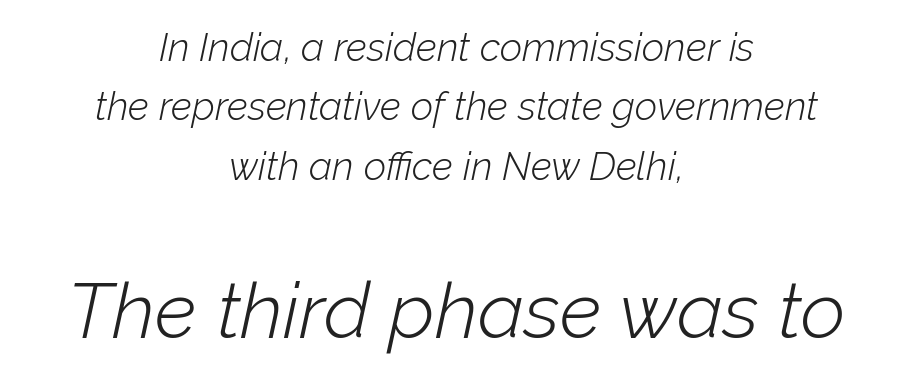
Q: Is the text bold? A: No.
Q: Is the text italic (slanted)? A: Yes, it leans right by about 12 degrees.
Q: Is the text underlined? A: No.
Q: How is the paragraph aligned? A: Centered.
Q: Is the spacing between letters normal or unusually wide? A: Normal.
Q: Is the spacing between lines tight, normal or loose? A: Normal.
Q: Which block of text is set in a larger size, the first (top) or the second (bottom)? A: The second (bottom) one.
Q: Width (condensed, normal, or wide)? A: Normal.
Q: Stroke contrast? A: Low.
Q: x-height? A: Medium.
Q: Monospaced? A: No.
